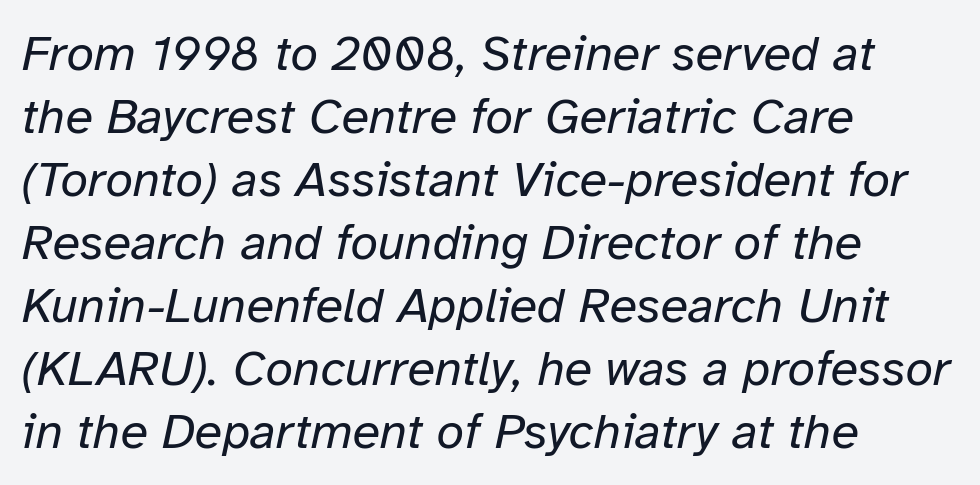
Q: Is the text bold? A: No.
Q: Is the text italic (slanted)? A: Yes, it leans right by about 12 degrees.
Q: Is the text underlined? A: No.
Q: How is the paragraph aligned? A: Left-aligned.
Q: Is the spacing between letters normal or unusually wide? A: Normal.
Q: Is the spacing between lines tight, normal or loose? A: Normal.
Q: Width (condensed, normal, or wide)? A: Normal.
Q: Stroke contrast? A: Low.
Q: x-height? A: Medium.
Q: Monospaced? A: No.
